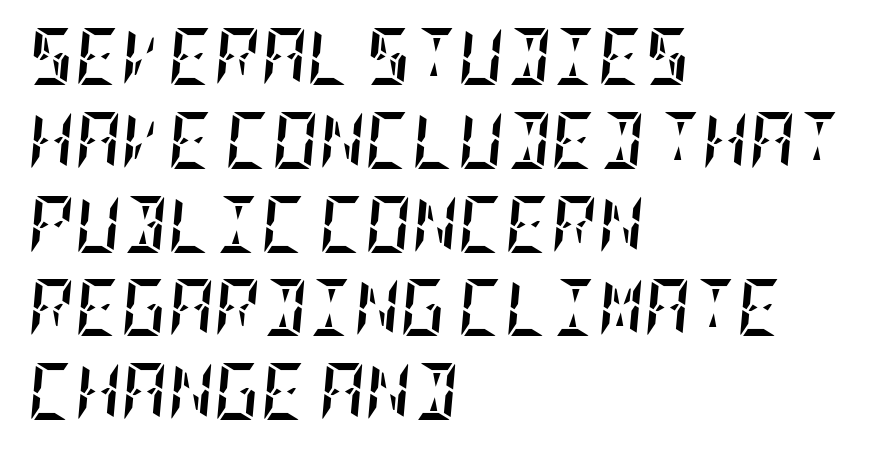
Q: Is the text bold? A: Yes.
Q: Is the text italic (slanted)? A: Yes, it leans right by about 5 degrees.
Q: Is the text underlined? A: No.
Q: How is the paragraph aligned? A: Left-aligned.
Q: Is the spacing between letters normal or unusually wide? A: Normal.
Q: Is the spacing between lines tight, normal or loose? A: Normal.
Q: Width (condensed, normal, or wide)? A: Condensed.
Q: Stroke contrast? A: Low.
Q: x-height? A: Large.
